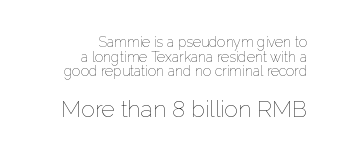
These lines stack with their right ends in a neat column. The type sits square on the baseline with zero lean. Is the lower block the larger one? Yes — the lower block carries the bigger type. Rows of type sit shoulder to shoulder in the vertical direction. No chunkiness to these letters — they're not bold.
